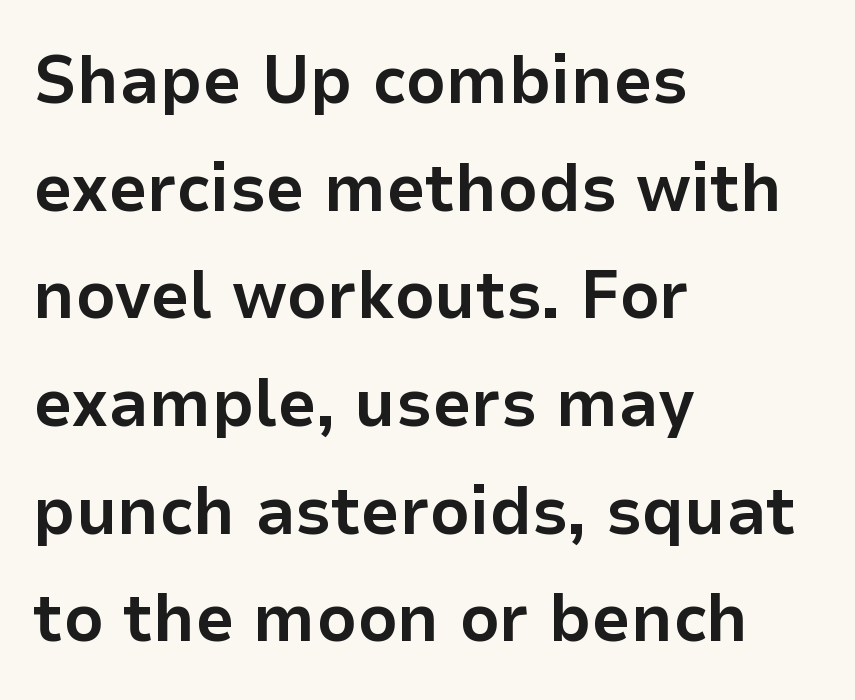
Q: Is the text bold? A: Yes.
Q: Is the text italic (slanted)? A: No, it is upright.
Q: Is the typeface a serif or a sans-serif typeface? A: Sans-serif.
Q: Is the text underlined? A: No.
Q: How is the paragraph aligned? A: Left-aligned.
Q: Is the spacing between letters normal or unusually wide? A: Normal.
Q: Is the spacing between lines tight, normal or loose? A: Normal.
Q: Width (condensed, normal, or wide)? A: Normal.
Q: Stroke contrast? A: Low.
Q: x-height? A: Medium.
Q: Monospaced? A: No.
